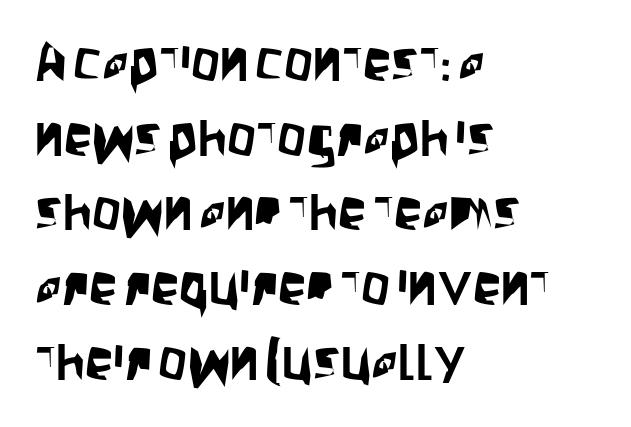
The type is set solid horizontally, with unmodified tracking. Compared with a centered layout, this one pins lines to the left instead. Varying glyph widths throughout — classic text-font behaviour. Quick note: underline off. In terms of leading, this rendering sits right in the middle.
